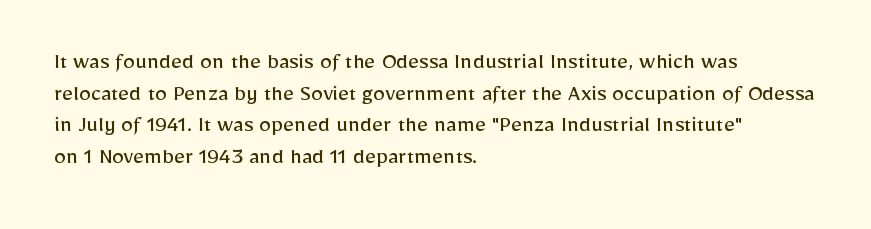
The image shows 24 px text type, upright; set left-aligned, normal line spacing (1.32x), normal letter spacing, not underlined.
